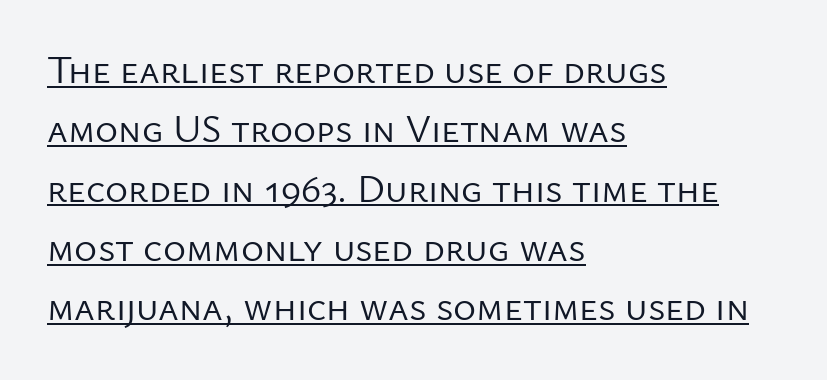
The lettering holds an erect, upright posture throughout. Proportional: the letters do not fall into vertical columns. The rendering shows plain stroke endings on the letterforms — a sans-serif design. The rag falls on the right side of this text block.
